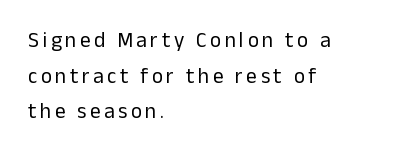
{"italic": "no", "bold": "no", "underline": "no", "align": "left", "line_spacing": "normal", "line_spacing_ratio": 1.7, "glyph_px": 21}
